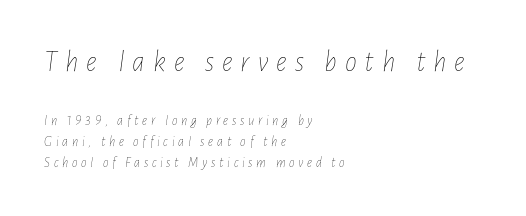
The image shows 30 px thin, condensed type, italic (leaning right); set left-aligned, normal line spacing (1.48x), unusually wide letter spacing (+0.26 em), not underlined; the first (top) block is 2.14x larger; low stroke contrast and a medium x-height.
